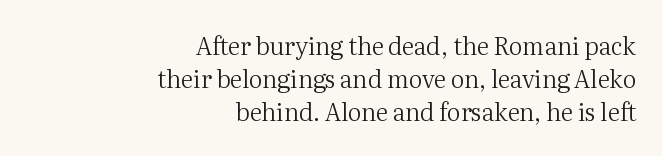
The image shows 24 px text type, upright; set right-aligned, normal line spacing (1.38x), normal letter spacing, not underlined.
